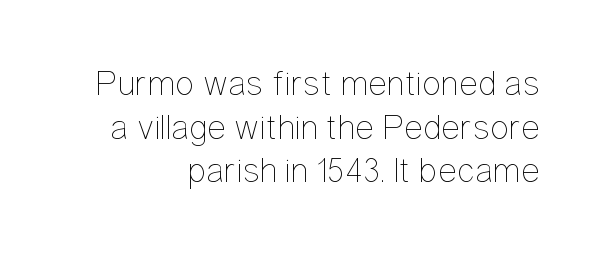
{"italic": "no", "bold": "no", "weight": "thin", "width": "condensed", "stroke_contrast": "low", "x_height": "medium", "monospaced": "no", "underline": "no", "align": "right", "line_spacing_ratio": 1.21, "letter_spacing": "normal", "letter_spacing_em": 0.0, "glyph_px": 36}
